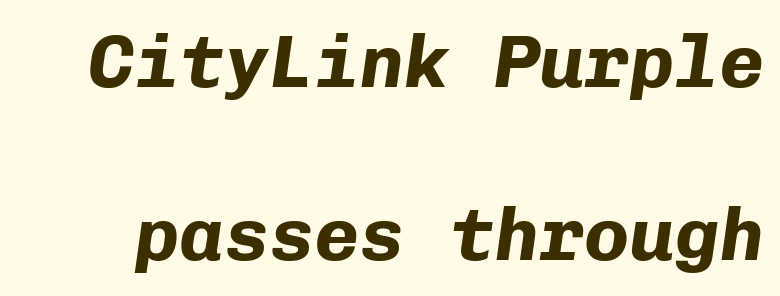
{"italic": "yes", "lean": "right", "slant_degrees": 8, "bold": "yes", "weight": "bold", "width": "normal", "stroke_contrast": "low", "x_height": "medium", "monospaced": "yes", "underline": "no", "line_spacing": "loose", "line_spacing_ratio": 2.31, "letter_spacing": "normal", "letter_spacing_em": 0.0, "glyph_px": 75}
